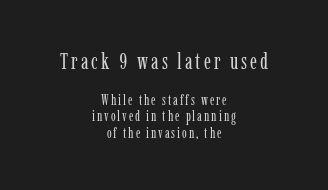
Q: Is the text bold? A: No.
Q: Is the text italic (slanted)? A: No, it is upright.
Q: Is the text underlined? A: No.
Q: How is the paragraph aligned? A: Centered.
Q: Which block of text is set in a larger size, the first (top) or the second (bottom)? A: The first (top) one.
